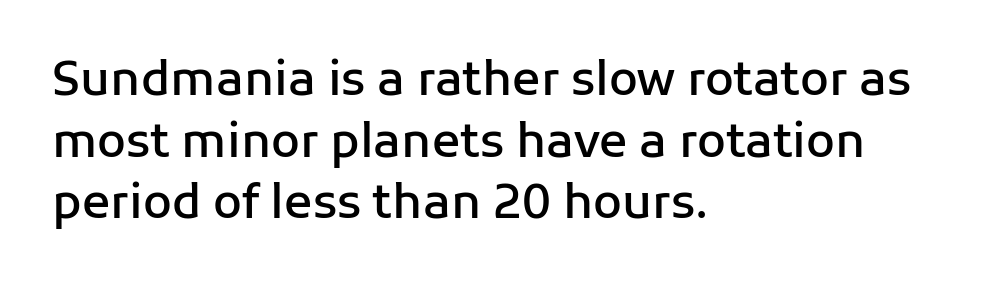
Q: Is the text bold? A: Semi-bold.
Q: Is the text italic (slanted)? A: No, it is upright.
Q: Is the typeface a serif or a sans-serif typeface? A: Sans-serif.
Q: Is the text underlined? A: No.
Q: How is the paragraph aligned? A: Left-aligned.
Q: Is the spacing between letters normal or unusually wide? A: Normal.
Q: Is the spacing between lines tight, normal or loose? A: Normal.
Q: Width (condensed, normal, or wide)? A: Normal.
Q: Stroke contrast? A: Low.
Q: x-height? A: Medium.
Q: Monospaced? A: No.
